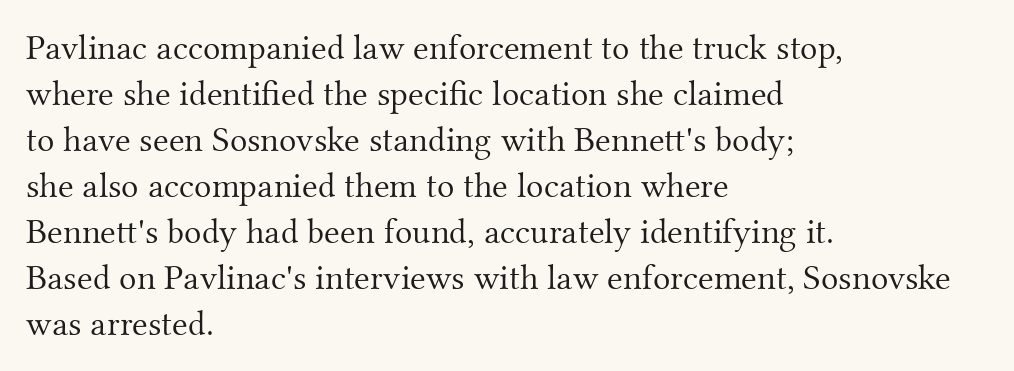
Stems and bowls with no extra thickness — not bold. Spacing between characters is what you'd get straight out of the box. The space between consecutive lines is moderate. Is this a sans? No — the strokes have serifs. You could not count columns in this text — the font is proportionally spaced. Does the copy run flush right? No — it runs flush left.
